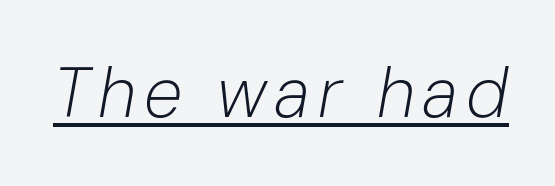
Does a line run under the words? Yes, clearly. Spacing verdict: proportional, widths tailored to each character. The glyphs look as if they've been sheared to an angle. Unbolded letterforms with no extra heft.
